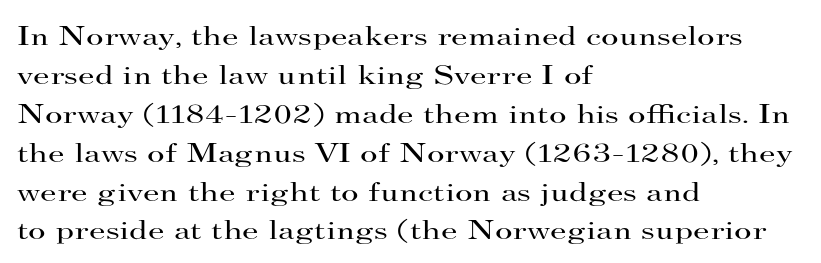
{"italic": "no", "bold": "no", "underline": "no", "align": "left", "line_spacing": "normal", "line_spacing_ratio": 1.44, "letter_spacing": "normal", "letter_spacing_em": 0.0, "glyph_px": 27}
